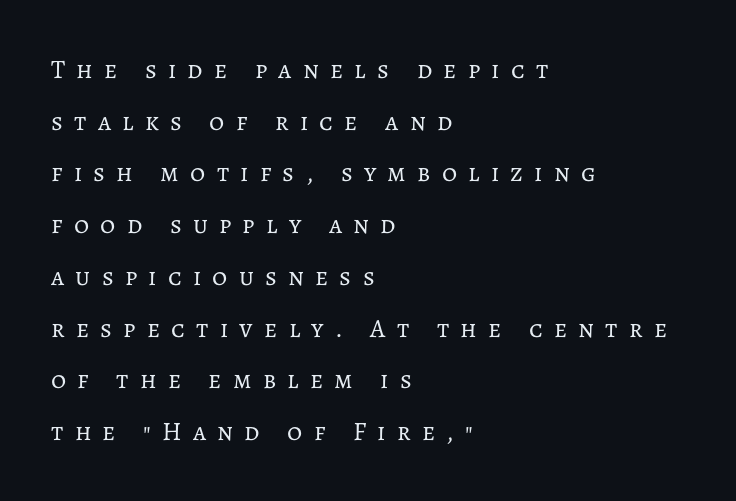
{"italic": "no", "bold": "no", "underline": "no", "align": "left", "line_spacing": "loose", "line_spacing_ratio": 1.99, "letter_spacing": "wide", "letter_spacing_em": 0.43, "glyph_px": 26}
